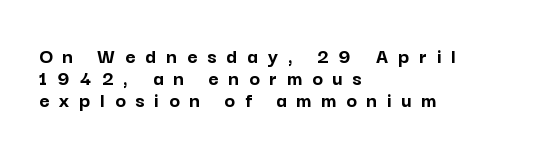
Q: Is the text bold? A: Yes.
Q: Is the text italic (slanted)? A: No, it is upright.
Q: Is the text underlined? A: No.
Q: How is the paragraph aligned? A: Left-aligned.
Q: Is the spacing between letters normal or unusually wide? A: Unusually wide.
Q: Is the spacing between lines tight, normal or loose? A: Tight.
